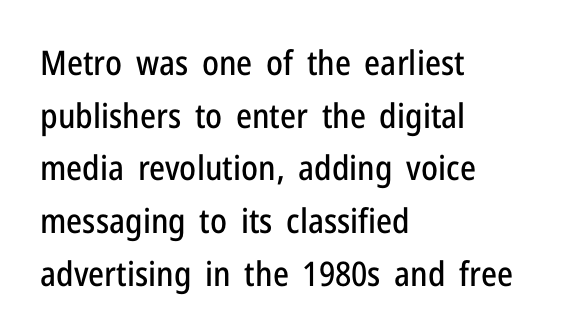
The image shows 34 px condensed sans-serif type, upright; set left-aligned, normal line spacing (1.55x), normal letter spacing, not underlined; low stroke contrast and a medium x-height.
